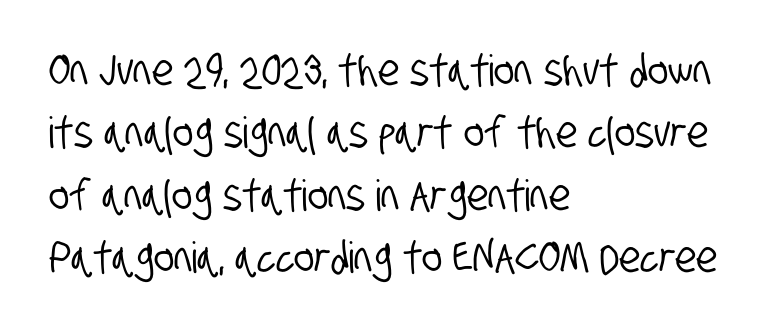
The image shows 43 px condensed sans-serif type; set left-aligned, normal line spacing (1.45x), normal letter spacing, not underlined; low stroke contrast and a large x-height.
